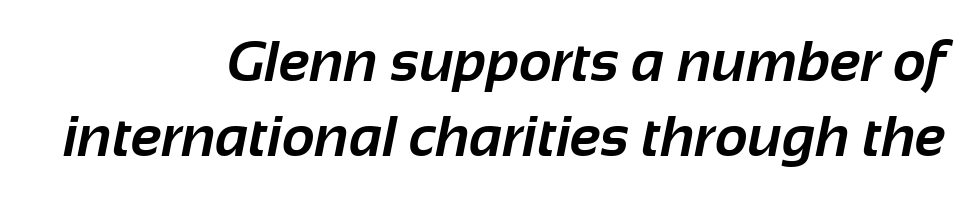
Q: Is the text bold? A: Yes.
Q: Is the typeface a serif or a sans-serif typeface? A: Sans-serif.
Q: Is the text underlined? A: No.
Q: How is the paragraph aligned? A: Right-aligned.
Q: Is the spacing between letters normal or unusually wide? A: Normal.
Q: Is the spacing between lines tight, normal or loose? A: Normal.
Q: Width (condensed, normal, or wide)? A: Normal.
Q: Stroke contrast? A: Low.
Q: x-height? A: Medium.
Q: Monospaced? A: No.
